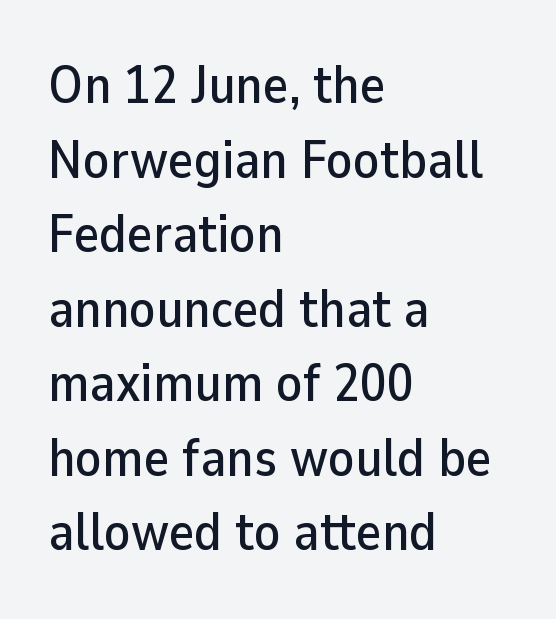
{"serif": "no", "italic": "no", "width": "normal", "stroke_contrast": "low", "x_height": "medium", "monospaced": "no", "underline": "no", "align": "left", "line_spacing": "normal", "line_spacing_ratio": 1.38, "letter_spacing": "normal", "letter_spacing_em": 0.0, "glyph_px": 54}
